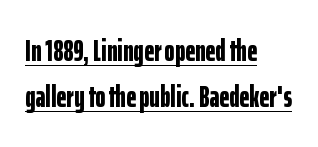
The image shows 31 px bold, condensed sans-serif type, upright; set left-aligned, normal line spacing (1.5x), normal letter spacing, underlined; low stroke contrast and a medium x-height.
